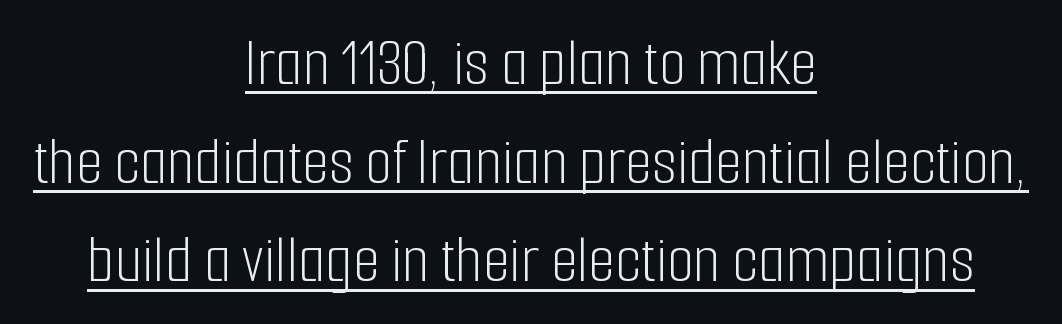
The image shows 69 px light, condensed sans-serif type, upright; set centered, normal line spacing (1.43x), normal letter spacing, underlined; low stroke contrast and a medium x-height.
